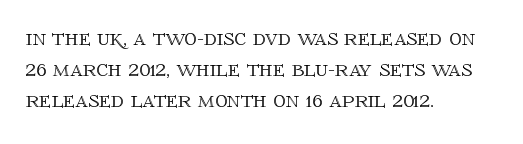
{"italic": "no", "underline": "no", "align": "left", "line_spacing": "normal", "line_spacing_ratio": 1.25, "letter_spacing": "normal", "letter_spacing_em": 0.0, "glyph_px": 25}
